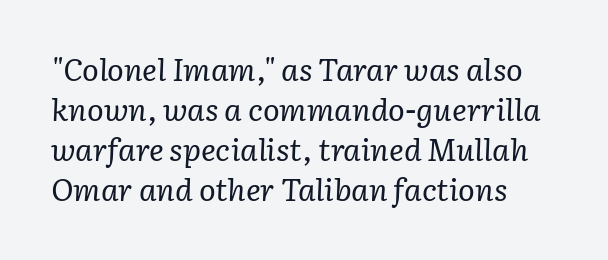
Q: Is the text bold? A: No.
Q: Is the text italic (slanted)? A: Yes, it leans right by about 3 degrees.
Q: Is the typeface a serif or a sans-serif typeface? A: Serif.
Q: Is the text underlined? A: No.
Q: Is the spacing between letters normal or unusually wide? A: Normal.
Q: Is the spacing between lines tight, normal or loose? A: Normal.
Q: Width (condensed, normal, or wide)? A: Normal.
Q: Stroke contrast? A: Low.
Q: x-height? A: Medium.
Q: Monospaced? A: No.
